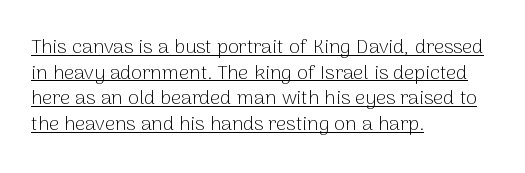
{"italic": "no", "bold": "no", "underline": "yes", "align": "left", "line_spacing": "normal", "line_spacing_ratio": 1.28, "letter_spacing": "normal", "letter_spacing_em": 0.0, "glyph_px": 20}
